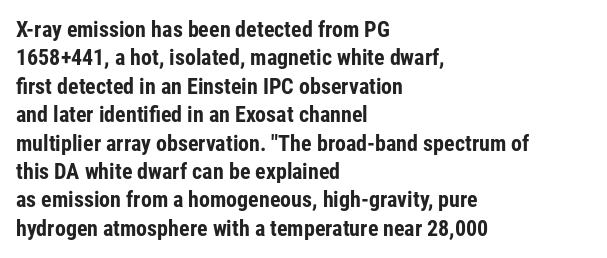
The image shows 22 px bold type, upright; set left-aligned, normal line spacing (1.29x), normal letter spacing, not underlined.
